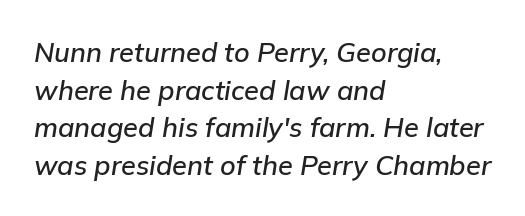
Q: Is the text italic (slanted)? A: Yes, it leans right by about 9 degrees.
Q: Is the text underlined? A: No.
Q: How is the paragraph aligned? A: Left-aligned.
Q: Is the spacing between letters normal or unusually wide? A: Normal.
Q: Is the spacing between lines tight, normal or loose? A: Normal.
